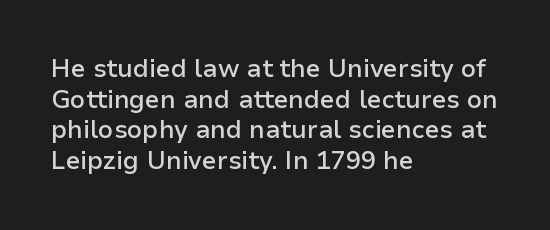
The text block is weighted toward the left margin, trailing off unevenly rightward. What weight is shown? A semibold, between regular and bold. Look at the tracking — it's just the regular setting, nothing added. Quick note: not italic, upright. A bare baseline throughout the passage.
